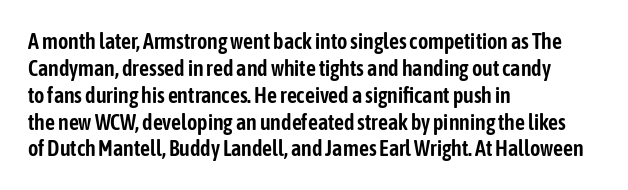
Q: Is the text italic (slanted)? A: No, it is upright.
Q: Is the text underlined? A: No.
Q: How is the paragraph aligned? A: Left-aligned.
Q: Is the spacing between letters normal or unusually wide? A: Normal.
